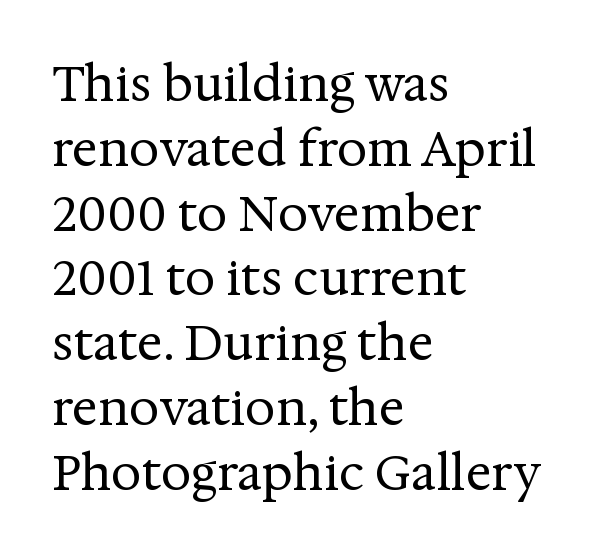
{"serif": "yes", "italic": "no", "bold": "no", "weight": "regular", "width": "normal", "stroke_contrast": "medium", "x_height": "medium", "monospaced": "no", "underline": "no", "align": "left", "line_spacing": "normal", "line_spacing_ratio": 1.35, "letter_spacing": "normal", "letter_spacing_em": 0.0, "glyph_px": 48}
